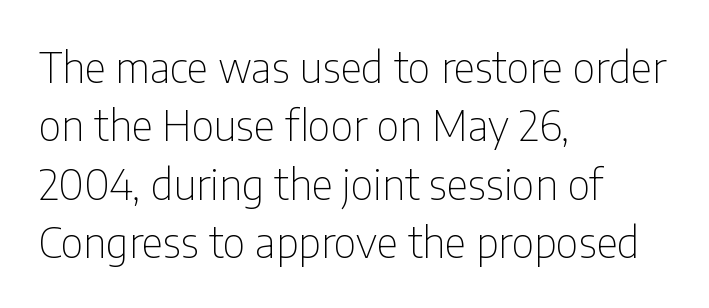
Q: Is the text bold? A: No.
Q: Is the text italic (slanted)? A: No, it is upright.
Q: Is the typeface a serif or a sans-serif typeface? A: Sans-serif.
Q: Is the text underlined? A: No.
Q: How is the paragraph aligned? A: Left-aligned.
Q: Is the spacing between letters normal or unusually wide? A: Normal.
Q: Is the spacing between lines tight, normal or loose? A: Normal.
Q: Width (condensed, normal, or wide)? A: Condensed.
Q: Stroke contrast? A: Low.
Q: x-height? A: Medium.
Q: Monospaced? A: No.
